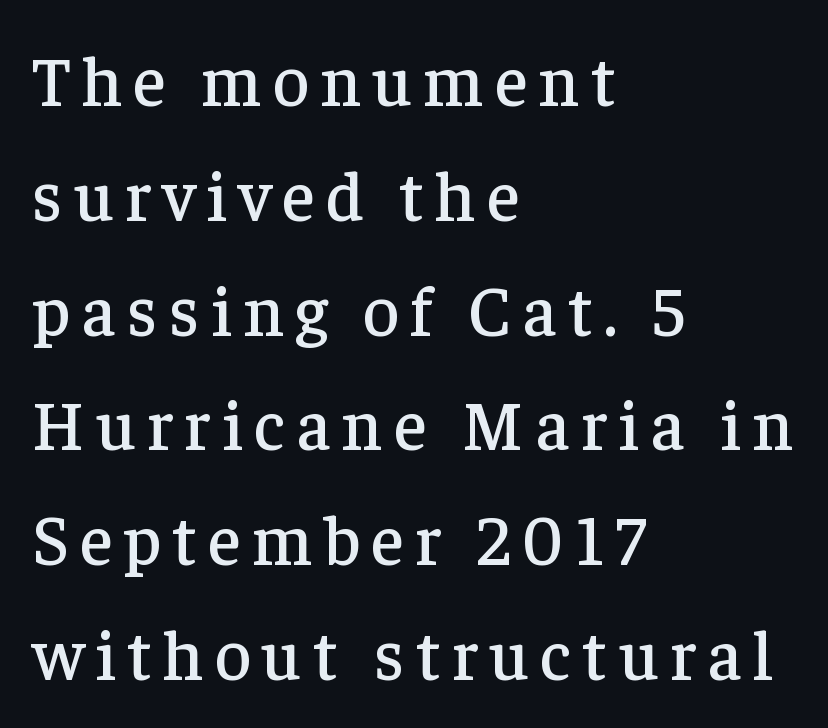
The rendering uses a moderate line-height, typical for paragraphs. Posture: upright roman. The face used here is proportionally spaced, like ordinary book or web type. The space beneath each line is pristine and unruled. Where is the straight margin? On the left. Look at the bottom of the vertical strokes: they flare into serifs here.
